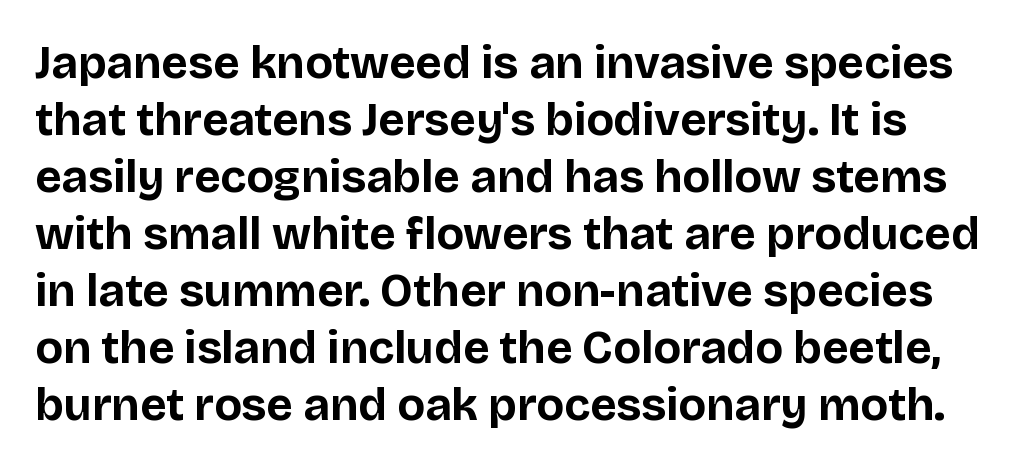
The image shows 46 px bold sans-serif type, upright; set line spacing 1.24x, normal letter spacing, not underlined; low stroke contrast and a large x-height.
